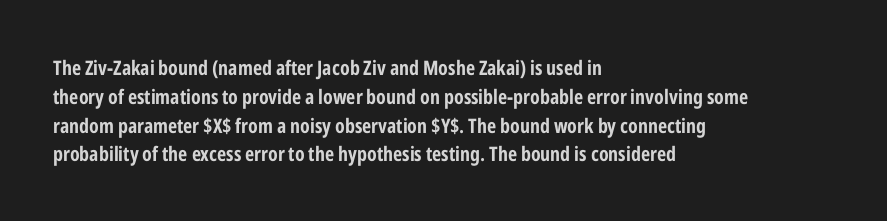
Line starts are locked; line ends wander. Bold? Absolutely — the strokes are thick and heavy. Nobody touched the tracking dial on this one. Bare-footed words on every line. These lines sit exactly where default settings would place them.
